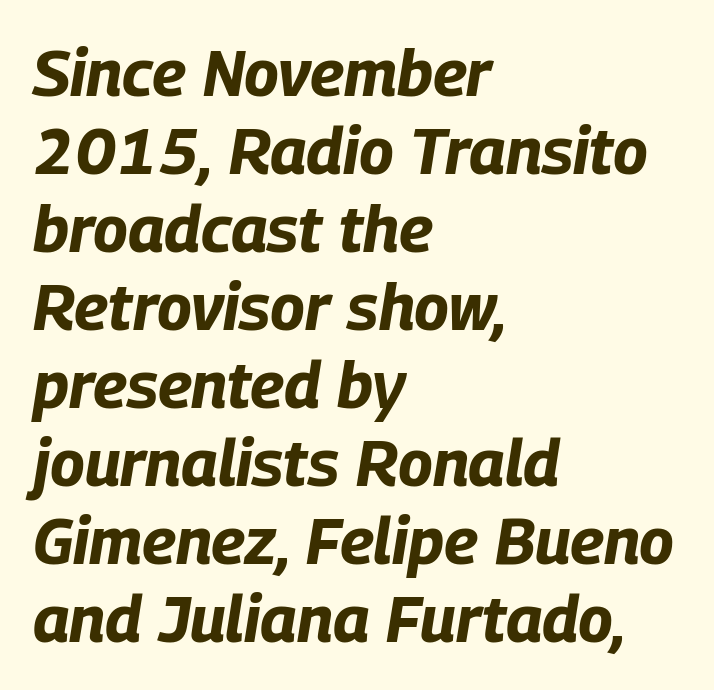
The image shows 65 px bold, condensed type, italic (leaning right); set left-aligned, line spacing 1.2x, normal letter spacing, not underlined; low stroke contrast and a large x-height.
